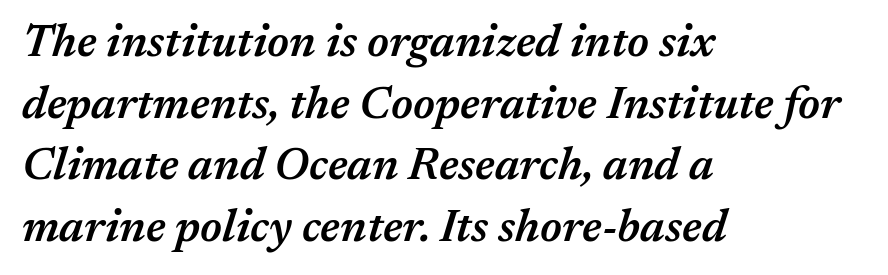
{"italic": "yes", "lean": "right", "slant_degrees": 17, "bold": "semi", "weight": "semibold", "width": "normal", "stroke_contrast": "medium", "x_height": "medium", "monospaced": "no", "underline": "no", "align": "left", "line_spacing": "normal", "line_spacing_ratio": 1.37, "letter_spacing": "normal", "letter_spacing_em": 0.0, "glyph_px": 45}
